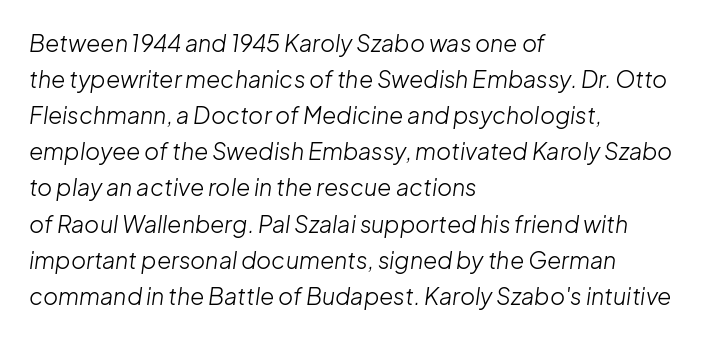
The image shows 23 px text type, italic (leaning right); set left-aligned, normal line spacing (1.57x), normal letter spacing, not underlined.
